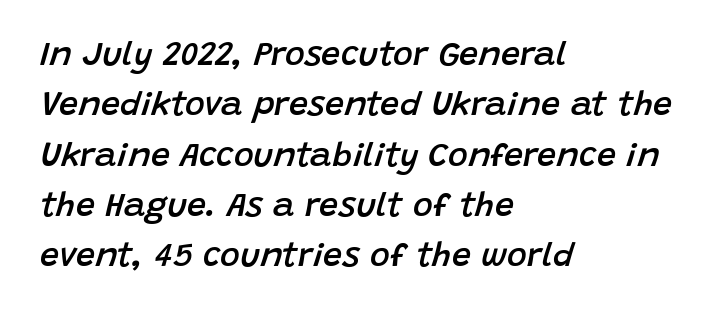
Q: Is the text bold? A: Semi-bold.
Q: Is the text italic (slanted)? A: Yes, it leans right by about 15 degrees.
Q: Is the text underlined? A: No.
Q: How is the paragraph aligned? A: Left-aligned.
Q: Is the spacing between letters normal or unusually wide? A: Normal.
Q: Is the spacing between lines tight, normal or loose? A: Normal.
Q: Width (condensed, normal, or wide)? A: Normal.
Q: Stroke contrast? A: Low.
Q: x-height? A: Large.
Q: Monospaced? A: No.
